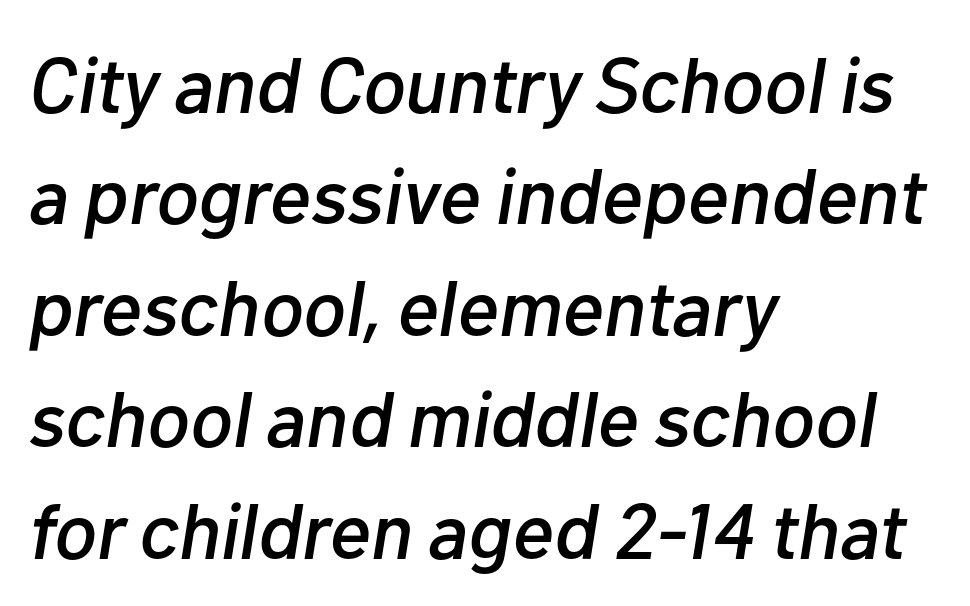
Q: Is the text italic (slanted)? A: Yes, it leans right by about 10 degrees.
Q: Is the text underlined? A: No.
Q: How is the paragraph aligned? A: Left-aligned.
Q: Is the spacing between letters normal or unusually wide? A: Normal.
Q: Is the spacing between lines tight, normal or loose? A: Normal.
Q: Width (condensed, normal, or wide)? A: Normal.
Q: Stroke contrast? A: Low.
Q: x-height? A: Medium.
Q: Monospaced? A: No.
